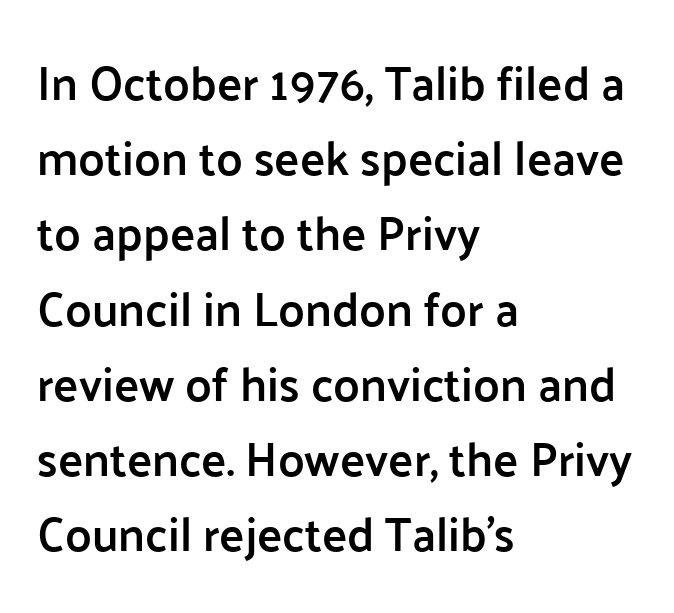
Every letter is mildly thick-stroked: semibold rather than bold. Visually the block forms a straight wall on the left and a jagged coastline on the right. Note the varied advance widths — an 'i' is clearly narrower than an 'm'. Upright lettering throughout. Interline gaps are of average width in this sample.
